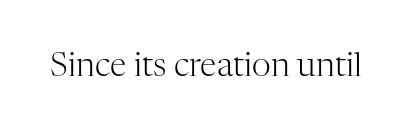
Q: Is the text bold? A: No.
Q: Is the text italic (slanted)? A: No, it is upright.
Q: Is the typeface a serif or a sans-serif typeface? A: Serif.
Q: Is the text underlined? A: No.
Q: Is the spacing between letters normal or unusually wide? A: Normal.
Q: Width (condensed, normal, or wide)? A: Normal.
Q: Stroke contrast? A: High.
Q: x-height? A: Medium.
Q: Monospaced? A: No.
